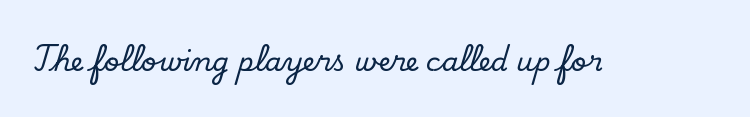
Q: Is the text italic (slanted)? A: Yes.
Q: Is the text underlined? A: No.
Q: Is the spacing between letters normal or unusually wide? A: Normal.
